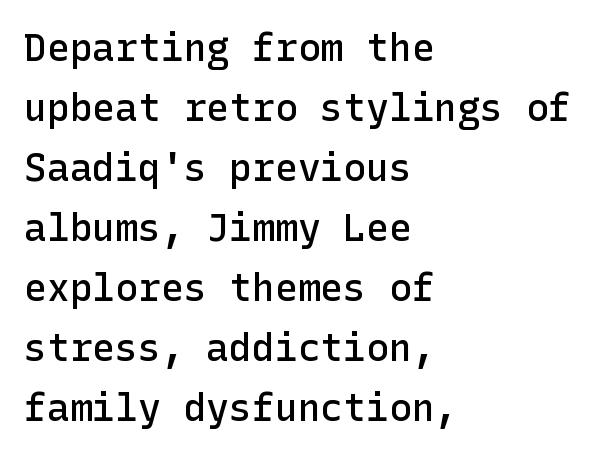
{"serif": "no", "italic": "no", "bold": "semi", "weight": "semibold", "width": "normal", "stroke_contrast": "low", "x_height": "medium", "underline": "no", "align": "left", "line_spacing": "normal", "line_spacing_ratio": 1.58, "letter_spacing": "normal", "letter_spacing_em": 0.0, "glyph_px": 38}
